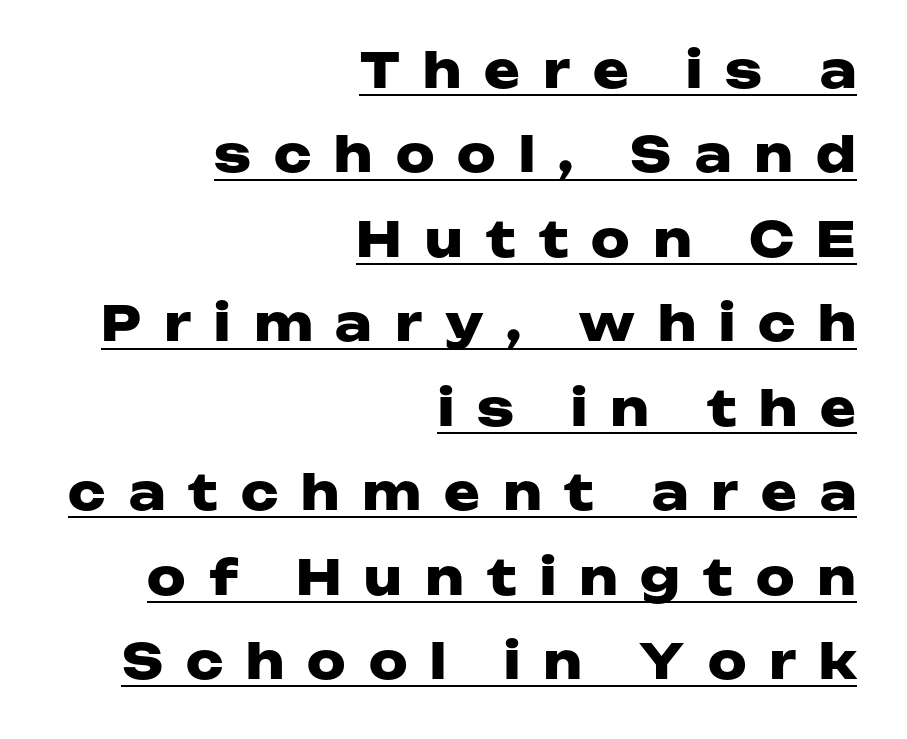
These lines are rendered in a variable-pitch font. Here the glyphs are tracked loosely, breaking word shapes into spaced letters. Classification — sans serif. The font is running at its bold setting. The typography opts for an upright posture over an oblique one. Compared with undecorated copy, this sample adds a rule below the words.
